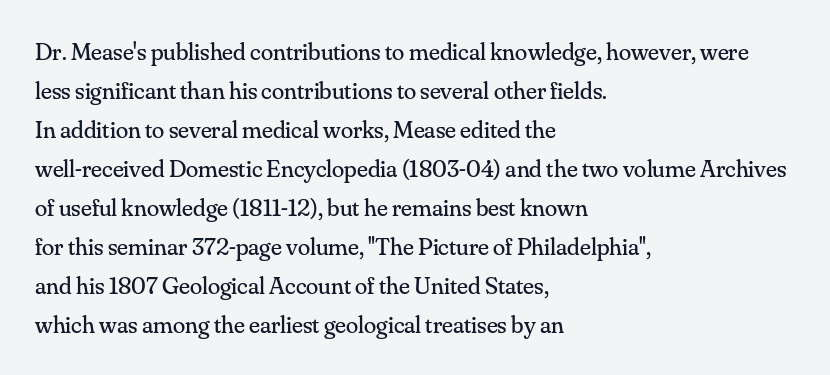
The space between consecutive lines is moderate. In terms of letterspacing, this is plain default setting. This rendering features lettering with no underline. Is the stroke heavy? The answer is a plain regular-or-lighter.
